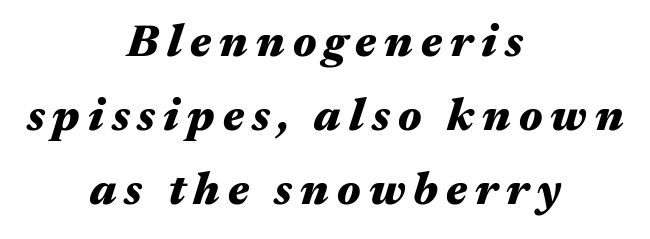
The image shows 45 px heavy, wide type, italic (leaning right); set centered, normal line spacing (1.65x), not underlined; medium stroke contrast and a medium x-height.
